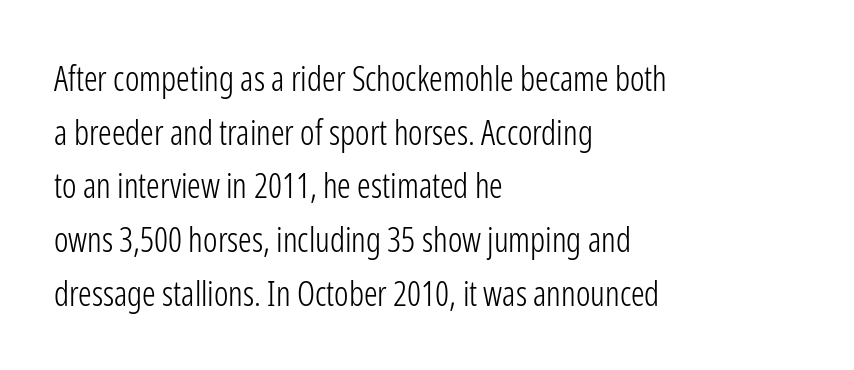
Quick note: not italic, upright. Varying glyph widths throughout — classic text-font behaviour. Letterform terminals end flat and unadorned throughout the passage. Underlining? Definitely not there. The paragraph has a hard left edge and a soft right edge. The passage shown is not bold in any degree.
